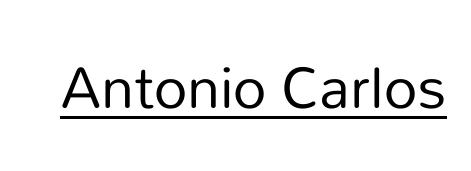
The image shows 65 px regular-weight sans-serif type, upright; set normal letter spacing, underlined; low stroke contrast and a medium x-height.
